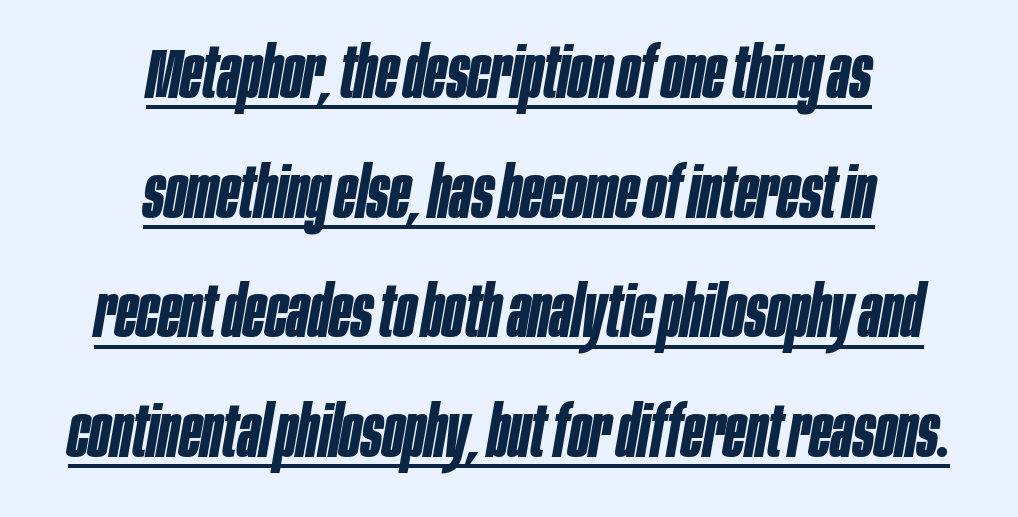
{"italic": "yes", "lean": "right", "slant_degrees": 10, "bold": "yes", "weight": "bold", "width": "condensed", "stroke_contrast": "low", "x_height": "large", "monospaced": "no", "underline": "yes", "align": "center", "line_spacing_ratio": 1.71, "letter_spacing": "normal", "letter_spacing_em": 0.0, "glyph_px": 70}
